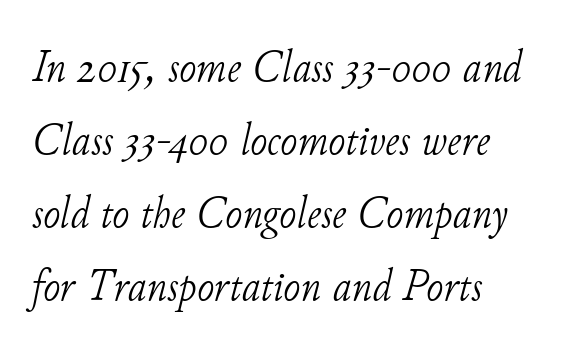
The image shows 46 px light serif type, italic (leaning right); set left-aligned, normal line spacing (1.59x), normal letter spacing, not underlined; low stroke contrast and a small x-height.
